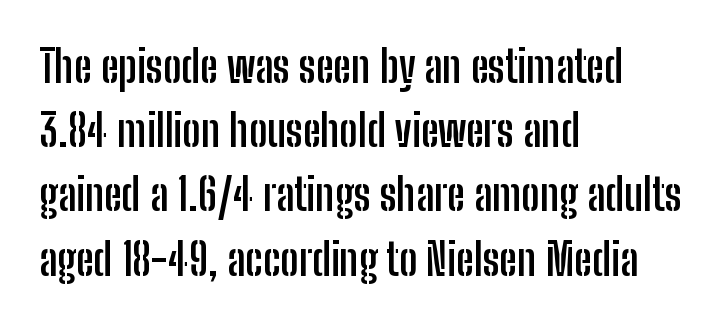
The image shows 44 px semibold, condensed sans-serif type, upright; set left-aligned, normal line spacing (1.46x), normal letter spacing, not underlined; low stroke contrast and a medium x-height.
